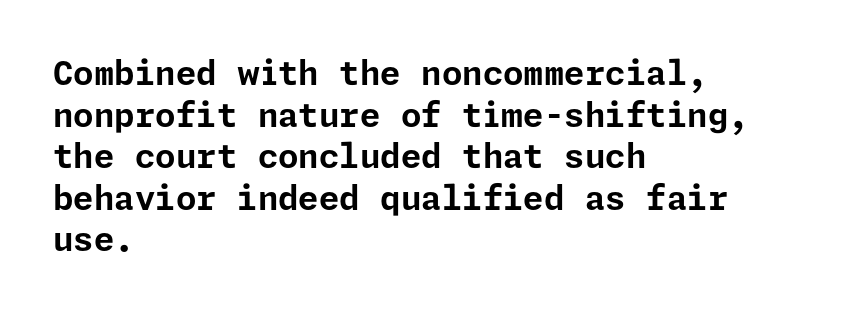
Q: Is the text bold? A: Yes.
Q: Is the text italic (slanted)? A: No, it is upright.
Q: Is the typeface a serif or a sans-serif typeface? A: Sans-serif.
Q: Is the text underlined? A: No.
Q: How is the paragraph aligned? A: Left-aligned.
Q: Is the spacing between letters normal or unusually wide? A: Normal.
Q: Is the spacing between lines tight, normal or loose? A: Normal.
Q: Width (condensed, normal, or wide)? A: Normal.
Q: Stroke contrast? A: Low.
Q: x-height? A: Medium.
